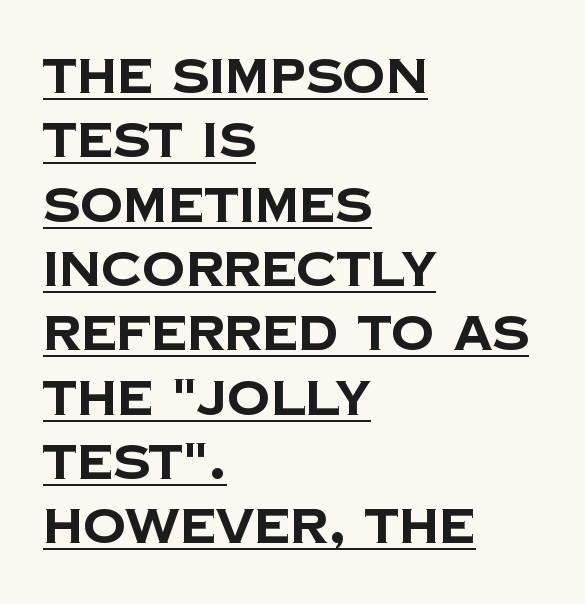
The typesetter has applied underlining to the passage shown. The typeface chosen for these lines omits serifs. Default kerning and tracking; the words read as compact shapes. Looks like regular typesetting: each glyph gets only the width it needs. Evenly set lines give the paragraph a standard silhouette.
